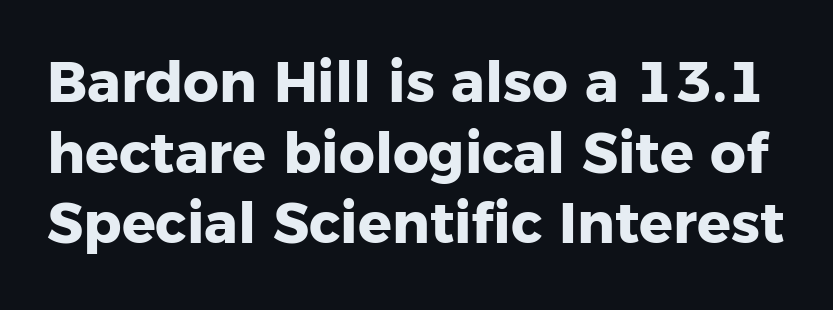
The image shows 56 px heavy sans-serif type, upright; set normal line spacing (1.26x), normal letter spacing, not underlined; low stroke contrast and a medium x-height.
